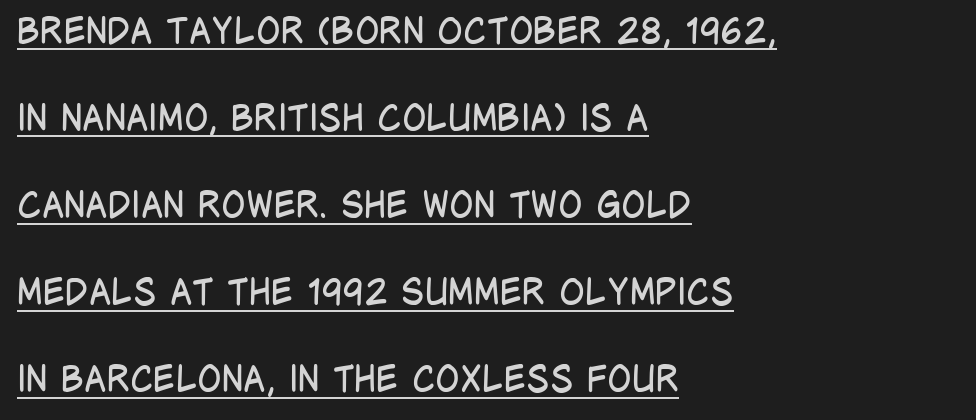
{"serif": "no", "italic": "no", "bold": "no", "weight": "regular", "width": "condensed", "stroke_contrast": "low", "x_height": "large", "monospaced": "no", "underline": "yes", "align": "left", "line_spacing": "loose", "line_spacing_ratio": 2.42, "letter_spacing": "normal", "letter_spacing_em": 0.0, "glyph_px": 36}
